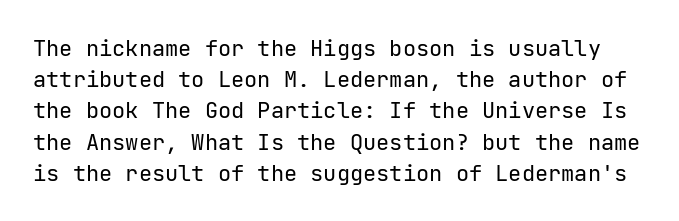
Q: Is the text bold? A: No.
Q: Is the text italic (slanted)? A: No, it is upright.
Q: Is the text underlined? A: No.
Q: Is the spacing between letters normal or unusually wide? A: Normal.
Q: Is the spacing between lines tight, normal or loose? A: Normal.
